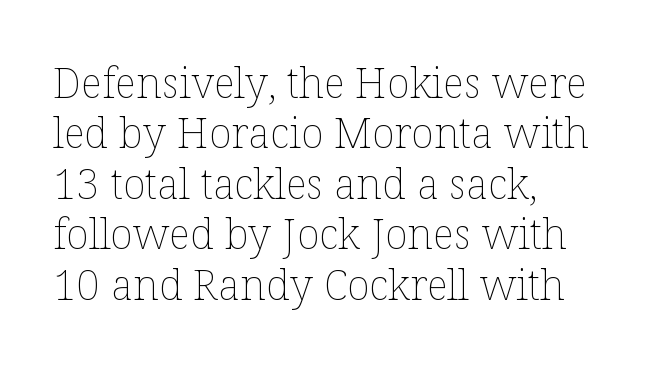
The characters are drawn with everyday or finer stroke widths. Characters remain perfectly vertical along every line. Is this a fixed-width face? No — the glyphs have proportional, varying widths. A student would call this left alignment; a typographer would say flush left, rag right.
